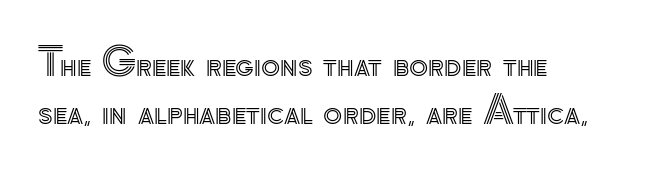
The lettering holds an erect, upright posture throughout. Check under the words: just untouched page. Compared with typical body copy, the letter spacing here is the same. Varying glyph widths throughout — classic text-font behaviour. Line starts are locked; line ends wander.
